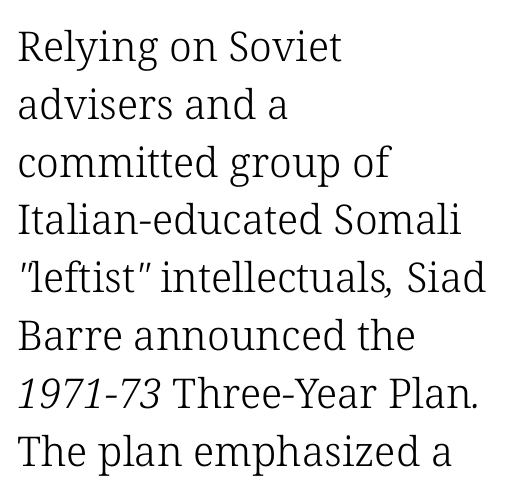
{"serif": "yes", "bold": "no", "weight": "light", "width": "normal", "stroke_contrast": "low", "x_height": "medium", "monospaced": "no", "underline": "no", "align": "left", "line_spacing": "normal", "line_spacing_ratio": 1.41, "letter_spacing": "normal", "letter_spacing_em": 0.0, "glyph_px": 41}
